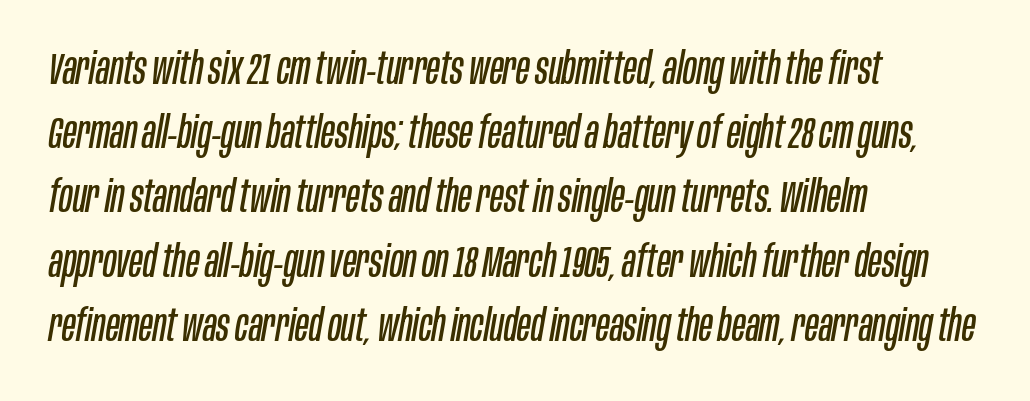
Q: Is the text bold? A: No.
Q: Is the text italic (slanted)? A: Yes, it leans right by about 10 degrees.
Q: Is the text underlined? A: No.
Q: How is the paragraph aligned? A: Left-aligned.
Q: Is the spacing between letters normal or unusually wide? A: Normal.
Q: Is the spacing between lines tight, normal or loose? A: Normal.
Q: Width (condensed, normal, or wide)? A: Condensed.
Q: Stroke contrast? A: Low.
Q: x-height? A: Large.
Q: Monospaced? A: No.
